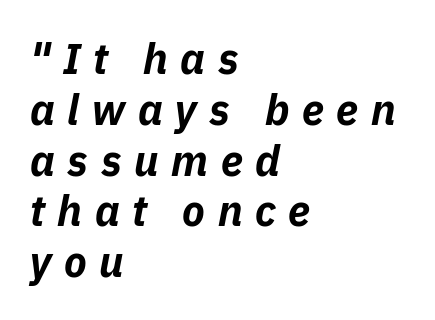
Descender tails drop into unmarked territory. Is the letter spacing exaggerated? Yes — the characters are pushed far apart. The setting favours the left margin, as ordinary paragraphs usually do. Notice how the stems are inclined rather than vertical — that's the hallmark of italics.
